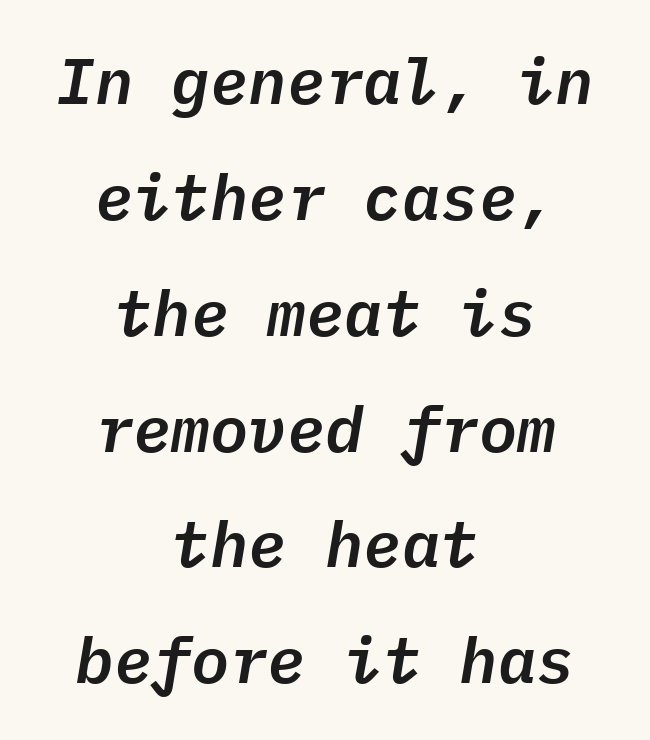
The specimen reads as italic at a glance. The paragraph has two soft edges and a firm central axis. A bare baseline throughout the passage. Characters follow at the spacing the type designer built in. The rendering uses typewriter-style spacing with identical character cells.
